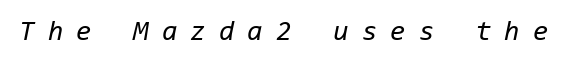
{"italic": "yes", "lean": "right", "slant_degrees": 11, "bold": "no", "weight": "regular", "width": "normal", "stroke_contrast": "low", "x_height": "medium", "monospaced": "yes", "underline": "no", "letter_spacing": "wide", "letter_spacing_em": 0.47, "glyph_px": 28}
